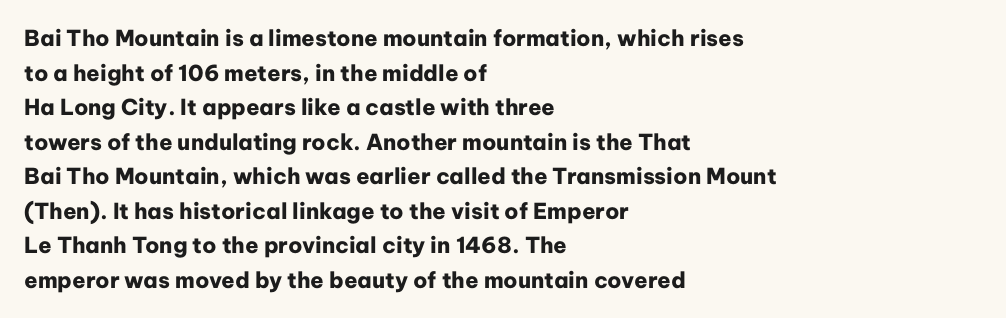
The image shows 22 px bold type, upright; set left-aligned, normal line spacing (1.57x), normal letter spacing, not underlined.
